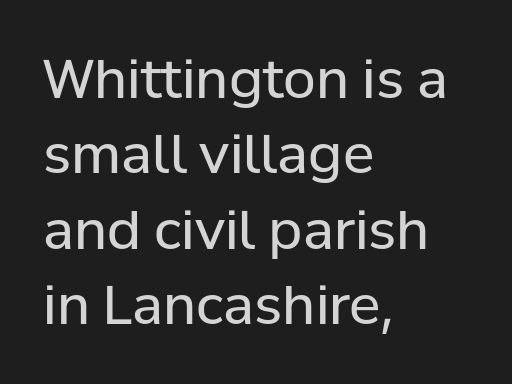
Q: Is the text bold? A: No.
Q: Is the text italic (slanted)? A: No, it is upright.
Q: Is the typeface a serif or a sans-serif typeface? A: Sans-serif.
Q: Is the text underlined? A: No.
Q: How is the paragraph aligned? A: Left-aligned.
Q: Is the spacing between letters normal or unusually wide? A: Normal.
Q: Is the spacing between lines tight, normal or loose? A: Normal.
Q: Width (condensed, normal, or wide)? A: Normal.
Q: Stroke contrast? A: Low.
Q: x-height? A: Medium.
Q: Monospaced? A: No.
